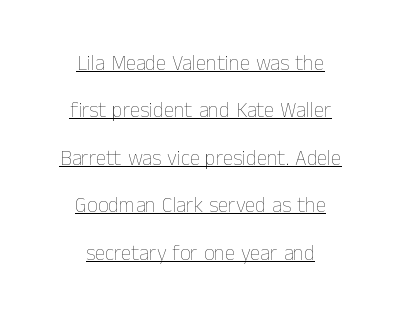
{"italic": "no", "bold": "no", "underline": "yes", "align": "center", "line_spacing": "loose", "line_spacing_ratio": 2.26, "letter_spacing": "normal", "letter_spacing_em": 0.0, "glyph_px": 21}
